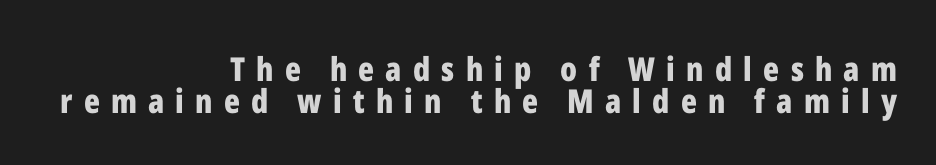
The image shows 33 px bold, condensed sans-serif type, upright; set right-aligned, tight line spacing (0.97x), unusually wide letter spacing (+0.34 em), not underlined; low stroke contrast and a medium x-height.
